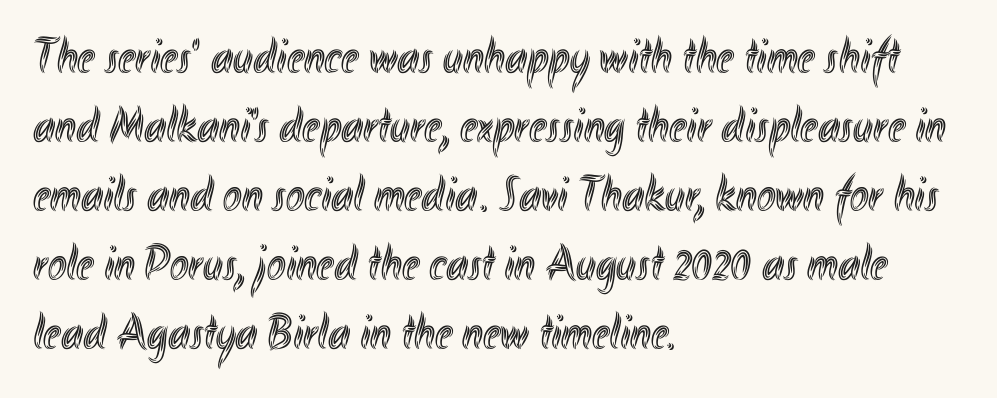
Is the letter spacing exaggerated? No — it looks like the ordinary default. Think of a printed novel: that variable character pitch is what you see here. The space between consecutive lines is moderate. The words here are not underlined. Compared with a centered layout, this one pins lines to the left instead.
